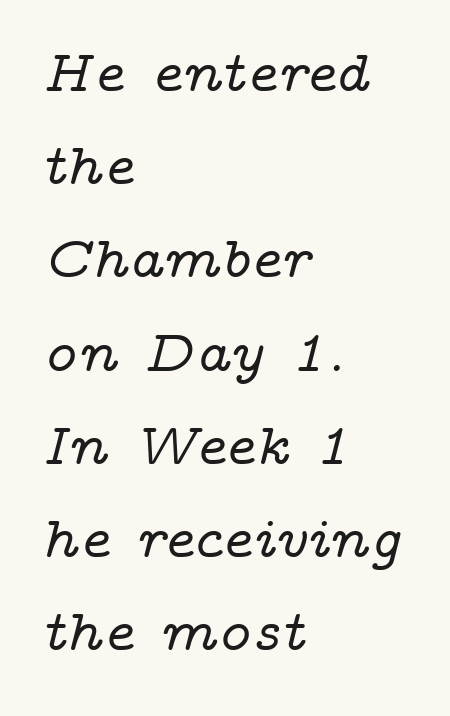
The image shows 59 px wide serif type, italic (leaning right); set left-aligned, normal line spacing (1.58x), normal letter spacing, not underlined; low stroke contrast and a medium x-height.
